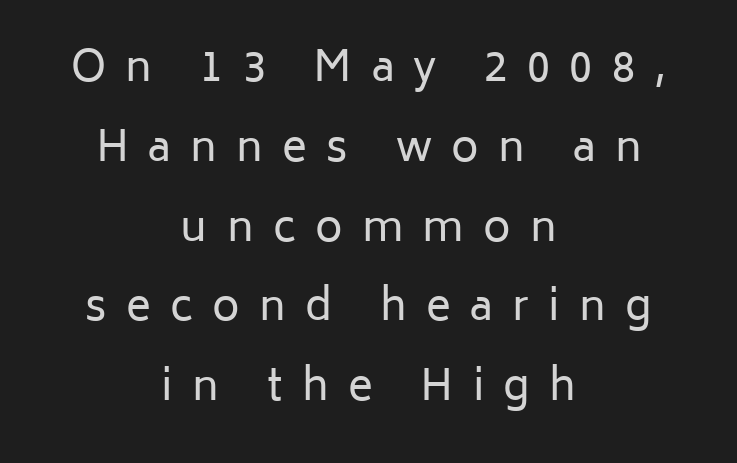
The line-height multiplier appears high, well above default. Regarding serifs, this sample does without them. Descenders hang freely into open space. Think of a printed novel: that variable character pitch is what you see here.
